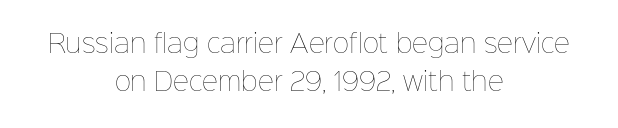
Q: Is the text bold? A: No.
Q: Is the text italic (slanted)? A: No, it is upright.
Q: Is the text underlined? A: No.
Q: How is the paragraph aligned? A: Centered.
Q: Is the spacing between letters normal or unusually wide? A: Normal.
Q: Is the spacing between lines tight, normal or loose? A: Normal.
